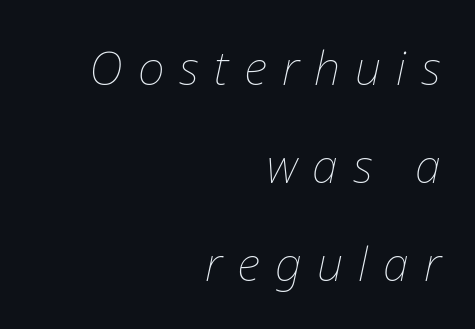
The image shows 47 px thin type, italic (leaning right); set right-aligned, loose line spacing (2.08x), unusually wide letter spacing (+0.32 em), not underlined; low stroke contrast and a medium x-height.
